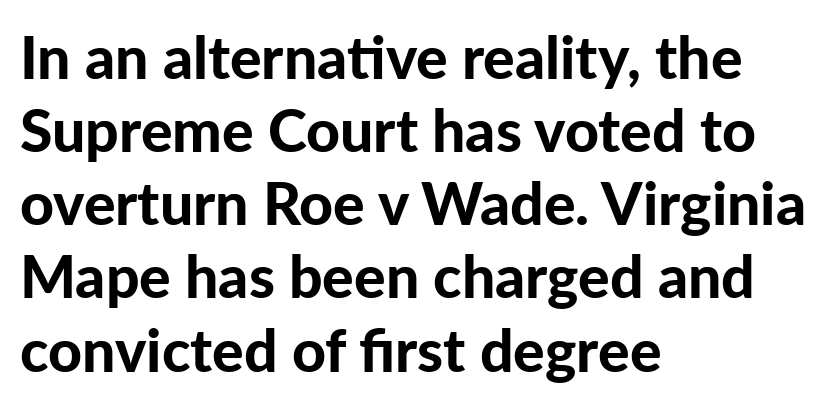
Q: Is the text bold? A: Yes.
Q: Is the text italic (slanted)? A: No, it is upright.
Q: Is the typeface a serif or a sans-serif typeface? A: Sans-serif.
Q: Is the text underlined? A: No.
Q: How is the paragraph aligned? A: Left-aligned.
Q: Is the spacing between letters normal or unusually wide? A: Normal.
Q: Width (condensed, normal, or wide)? A: Normal.
Q: Stroke contrast? A: Low.
Q: x-height? A: Medium.
Q: Monospaced? A: No.
